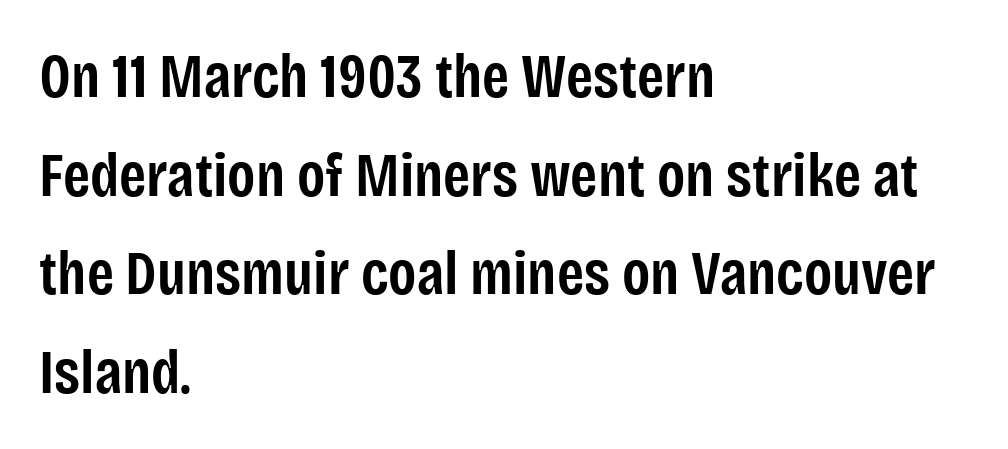
{"serif": "no", "italic": "no", "bold": "semi", "weight": "semibold", "width": "condensed", "stroke_contrast": "low", "x_height": "large", "monospaced": "no", "underline": "no", "align": "left", "line_spacing": "normal", "line_spacing_ratio": 1.59, "letter_spacing": "normal", "letter_spacing_em": 0.0, "glyph_px": 62}
